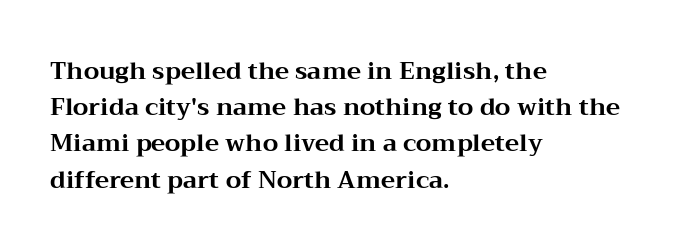
{"italic": "no", "bold": "yes", "underline": "no", "align": "left", "line_spacing": "normal", "line_spacing_ratio": 1.51, "letter_spacing": "normal", "letter_spacing_em": 0.0, "glyph_px": 24}
